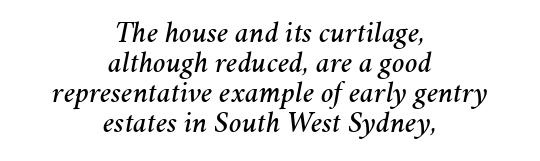
{"italic": "yes", "lean": "right", "slant_degrees": 11, "width": "normal", "stroke_contrast": "medium", "x_height": "medium", "monospaced": "no", "underline": "no", "align": "center", "line_spacing": "tight", "line_spacing_ratio": 1.0, "letter_spacing": "normal", "letter_spacing_em": 0.0, "glyph_px": 30}
